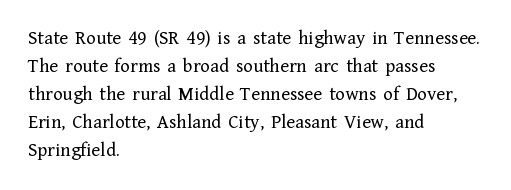
The image shows 20 px text type, upright; set left-aligned, normal line spacing (1.4x), normal letter spacing, not underlined.
